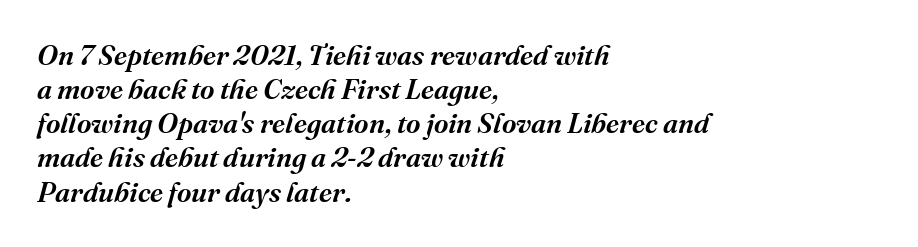
Reading down the block, your eye returns to a fixed left position each line. Rendered with sloped, italic letterforms. The face used here is proportionally spaced, like ordinary book or web type. The line texture is even and compact thanks to regular tracking.
